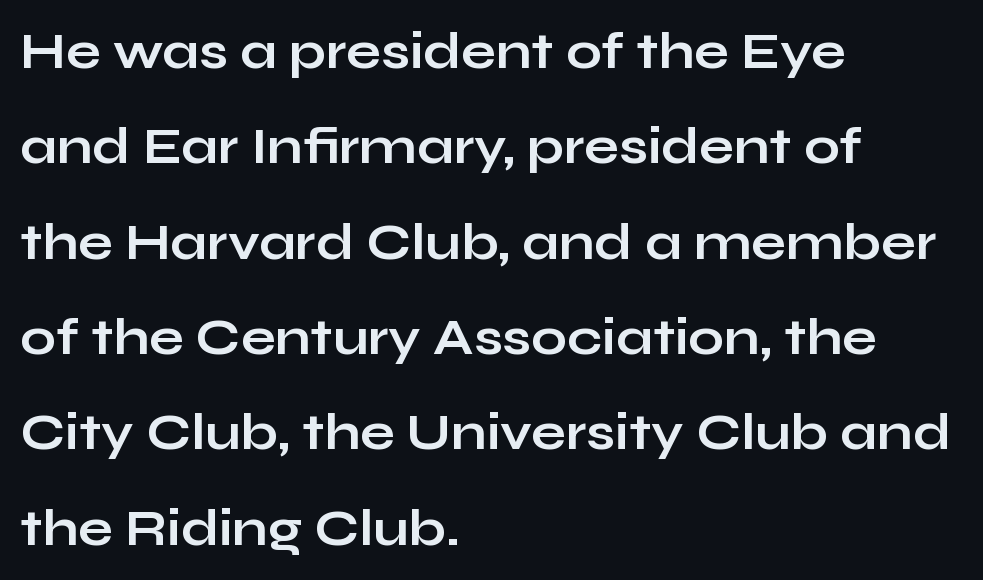
{"serif": "no", "italic": "no", "bold": "yes", "weight": "bold", "width": "wide", "stroke_contrast": "low", "x_height": "medium", "monospaced": "no", "underline": "no", "align": "left", "line_spacing_ratio": 1.87, "letter_spacing": "normal", "letter_spacing_em": 0.0, "glyph_px": 51}
